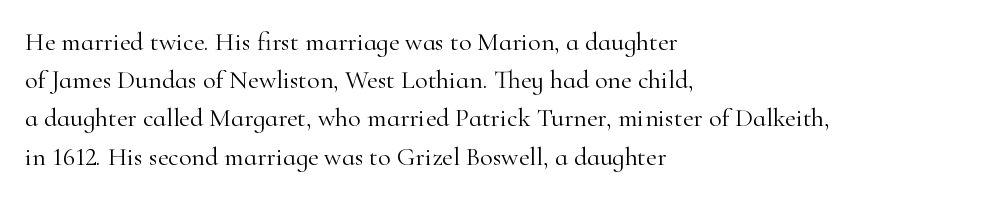
The image shows 26 px text type, upright; set left-aligned, normal line spacing (1.47x), normal letter spacing, not underlined.
